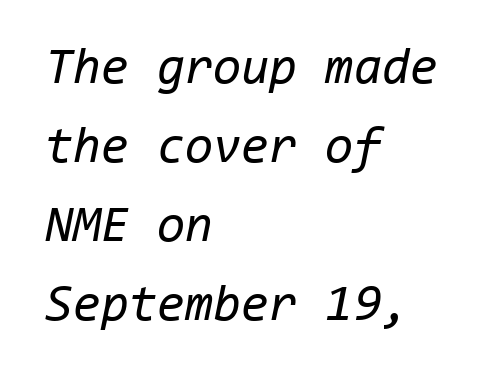
The image shows 51 px regular-weight type, italic (leaning right), monospaced; set left-aligned, normal line spacing (1.55x), normal letter spacing, not underlined; low stroke contrast and a medium x-height.
